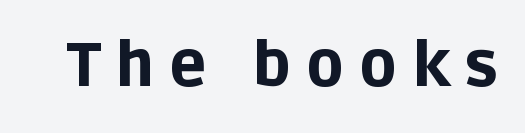
{"serif": "no", "italic": "no", "bold": "yes", "weight": "bold", "width": "normal", "stroke_contrast": "low", "x_height": "large", "monospaced": "no", "underline": "no", "letter_spacing": "wide", "letter_spacing_em": 0.24, "glyph_px": 62}
